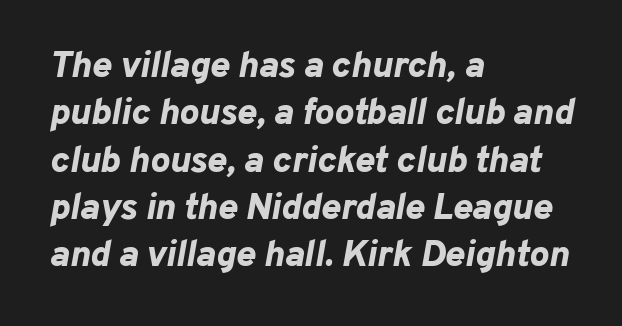
The image shows 37 px bold type, italic (leaning right); set left-aligned, normal line spacing (1.28x), normal letter spacing, not underlined; low stroke contrast and a medium x-height.
